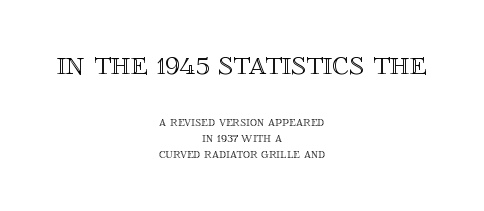
{"italic": "no", "width": "normal", "x_height": "large", "monospaced": "no", "underline": "no", "align": "center", "line_spacing": "tight", "line_spacing_ratio": 1.14, "letter_spacing": "normal", "letter_spacing_em": 0.0, "larger_block": "first", "size_ratio": 2.5, "glyph_px": 35}
